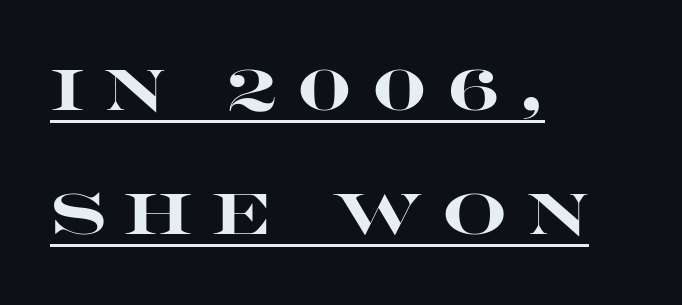
The image shows 58 px heavy, wide type, upright; set left-aligned, loose line spacing (2.13x), unusually wide letter spacing (+0.31 em), underlined; high stroke contrast and a large x-height.
